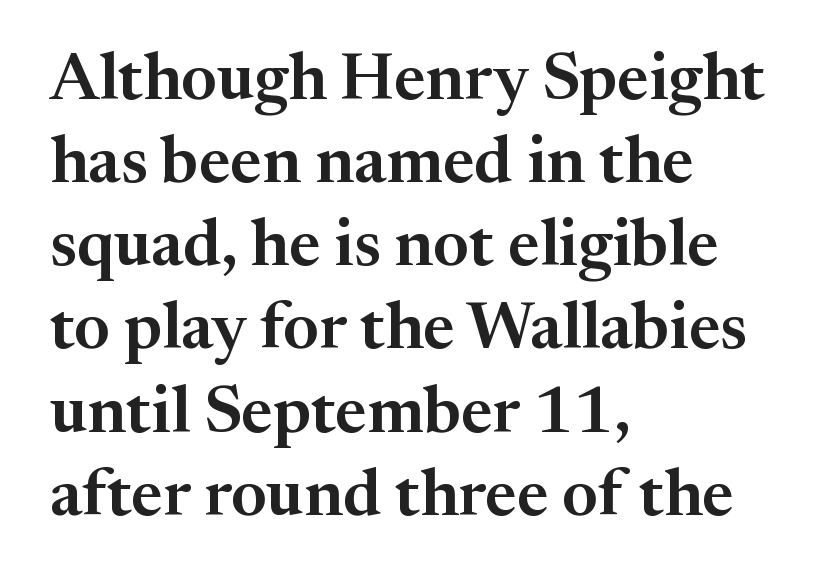
Underlining? Definitely not there. Is the block centered? No — it sits flush against the left margin. Interline gaps are of average width in this sample. Look at the bottom of the vertical strokes: they flare into serifs here.
